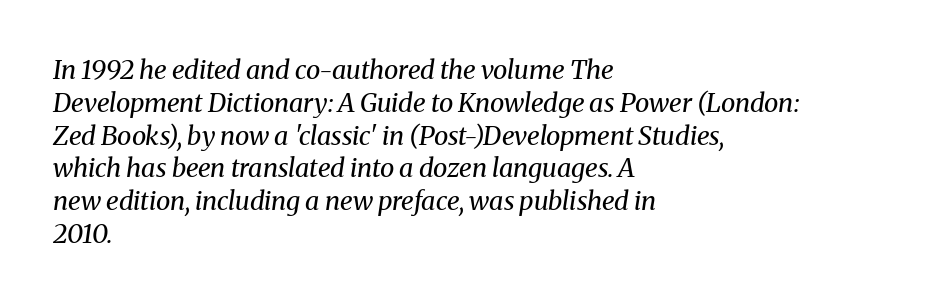
Descenders are the only things crossing below the line. Nothing heavy about these letters — not bold at all. The rendering anchors every line to the left-hand side. The letters are slanted; this is an italic face.
